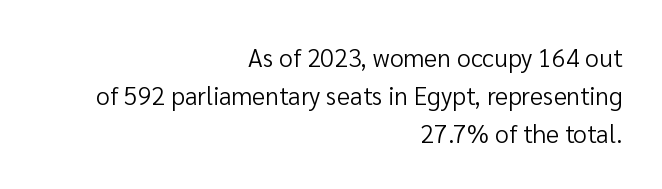
Q: Is the text bold? A: No.
Q: Is the text italic (slanted)? A: No, it is upright.
Q: Is the text underlined? A: No.
Q: How is the paragraph aligned? A: Right-aligned.
Q: Is the spacing between letters normal or unusually wide? A: Normal.
Q: Is the spacing between lines tight, normal or loose? A: Normal.
